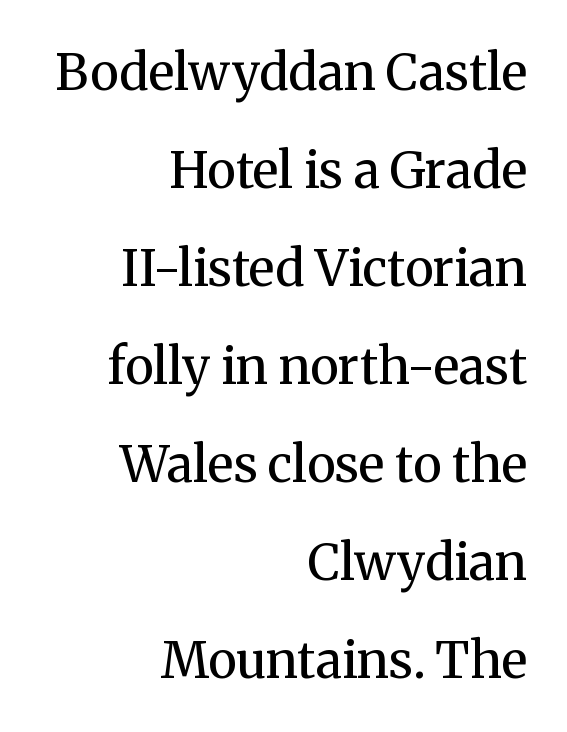
{"serif": "yes", "italic": "no", "bold": "no", "weight": "regular", "width": "normal", "stroke_contrast": "medium", "x_height": "medium", "monospaced": "no", "underline": "no", "align": "right", "line_spacing": "loose", "line_spacing_ratio": 1.96, "letter_spacing": "normal", "letter_spacing_em": 0.0, "glyph_px": 50}
